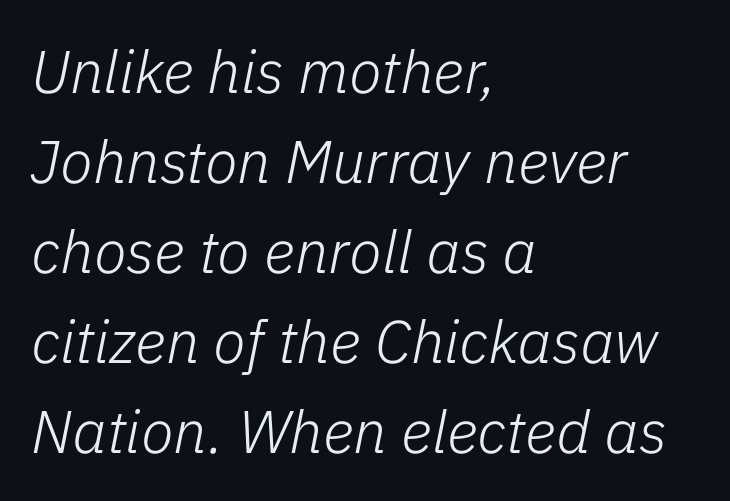
{"italic": "yes", "lean": "right", "slant_degrees": 11, "bold": "no", "weight": "light", "width": "normal", "stroke_contrast": "low", "x_height": "medium", "monospaced": "no", "underline": "no", "align": "left", "line_spacing": "normal", "line_spacing_ratio": 1.5, "letter_spacing": "normal", "letter_spacing_em": 0.0, "glyph_px": 60}
